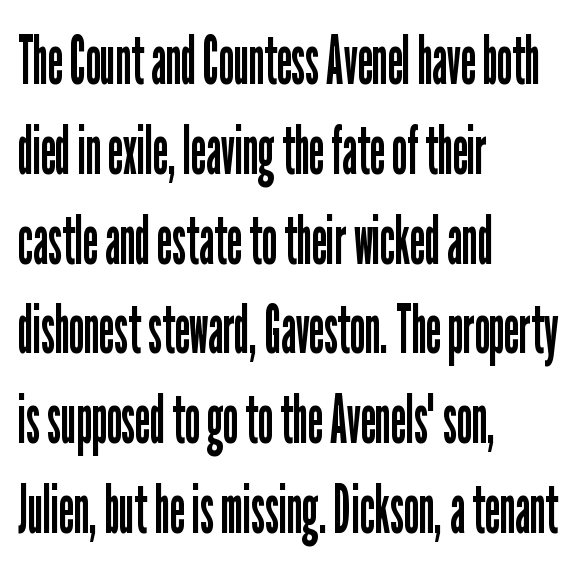
The image shows 68 px regular-weight, condensed sans-serif type, upright; set left-aligned, normal line spacing (1.32x), normal letter spacing, not underlined; low stroke contrast and a medium x-height.
